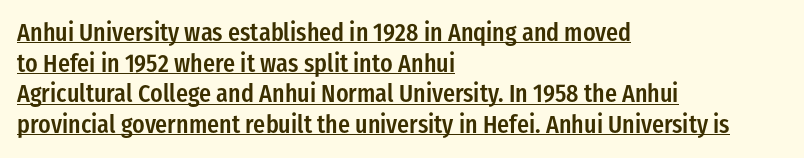
{"italic": "no", "bold": "semi", "underline": "yes", "align": "left", "line_spacing_ratio": 1.23, "letter_spacing": "normal", "letter_spacing_em": 0.0, "glyph_px": 25}
